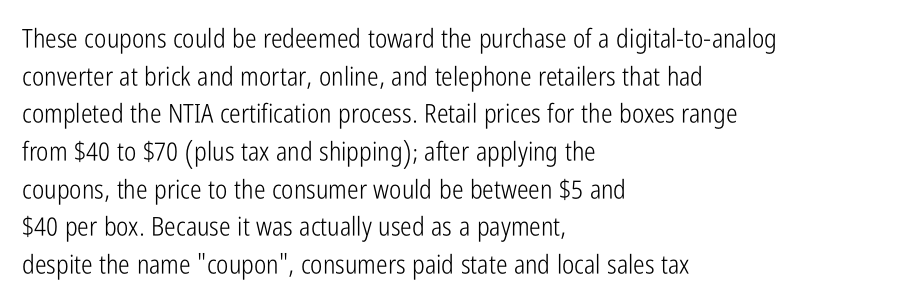
Q: Is the text bold? A: No.
Q: Is the text italic (slanted)? A: No, it is upright.
Q: Is the text underlined? A: No.
Q: How is the paragraph aligned? A: Left-aligned.
Q: Is the spacing between letters normal or unusually wide? A: Normal.
Q: Is the spacing between lines tight, normal or loose? A: Normal.
